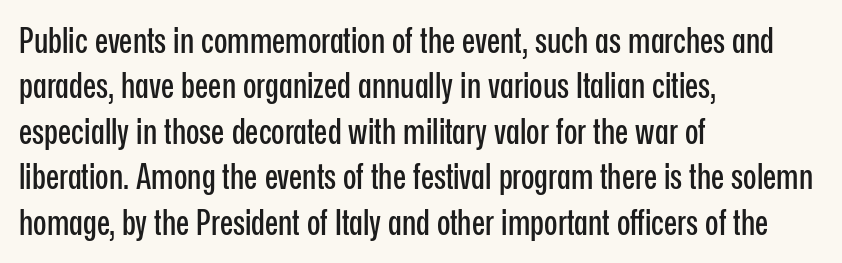
The face used here is proportionally spaced, like ordinary book or web type. Inter-character spacing is left at the font's built-in metrics. The rows are spaced the way most documents space them. Style check: upright. The area under the type is left untouched.
